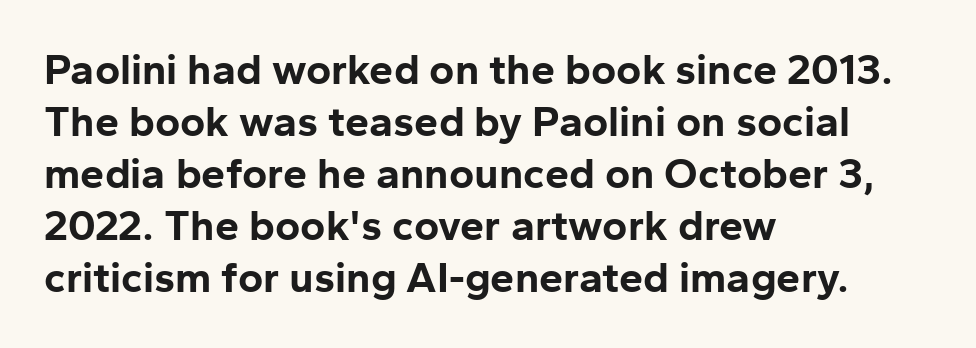
The image shows 43 px bold sans-serif type, upright; set left-aligned, line spacing 1.21x, normal letter spacing, not underlined; low stroke contrast and a medium x-height.
